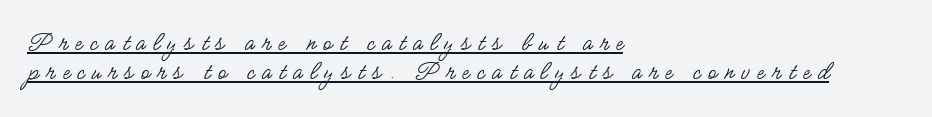
The image shows 27 px text type; set left-aligned, tight line spacing (1.09x), unusually wide letter spacing (+0.28 em), underlined.
